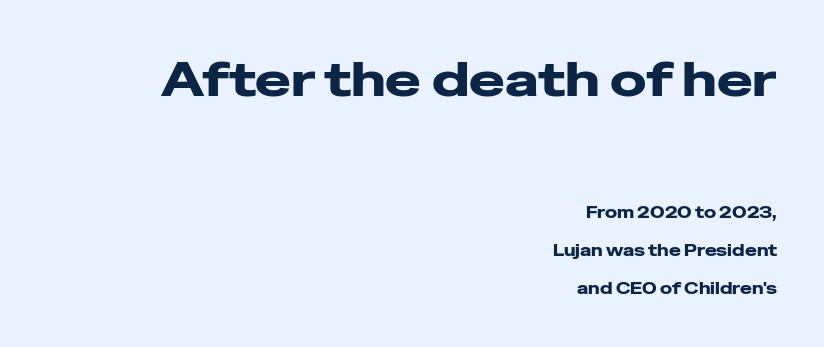
Q: Is the text bold? A: Yes.
Q: Is the text italic (slanted)? A: No, it is upright.
Q: Is the typeface a serif or a sans-serif typeface? A: Sans-serif.
Q: Is the text underlined? A: No.
Q: How is the paragraph aligned? A: Right-aligned.
Q: Is the spacing between letters normal or unusually wide? A: Normal.
Q: Is the spacing between lines tight, normal or loose? A: Loose.
Q: Which block of text is set in a larger size, the first (top) or the second (bottom)? A: The first (top) one.
Q: Width (condensed, normal, or wide)? A: Wide.
Q: Stroke contrast? A: Low.
Q: x-height? A: Medium.
Q: Monospaced? A: No.
